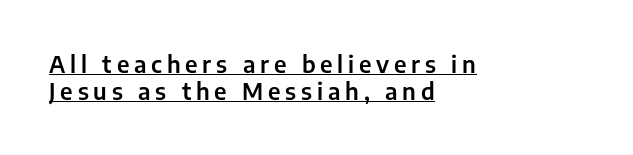
{"italic": "no", "underline": "yes", "align": "left", "line_spacing_ratio": 1.16, "letter_spacing": "wide", "letter_spacing_em": 0.21, "glyph_px": 23}
